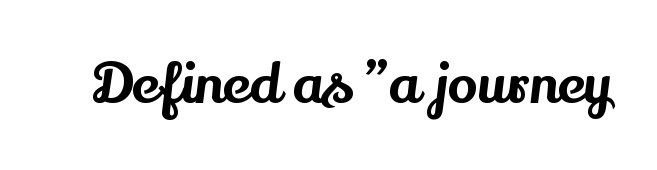
Q: Is the text italic (slanted)? A: Yes.
Q: Is the typeface a serif or a sans-serif typeface? A: Serif.
Q: Is the text underlined? A: No.
Q: Is the spacing between letters normal or unusually wide? A: Normal.
Q: Width (condensed, normal, or wide)? A: Normal.
Q: Stroke contrast? A: Medium.
Q: x-height? A: Small.
Q: Monospaced? A: No.
